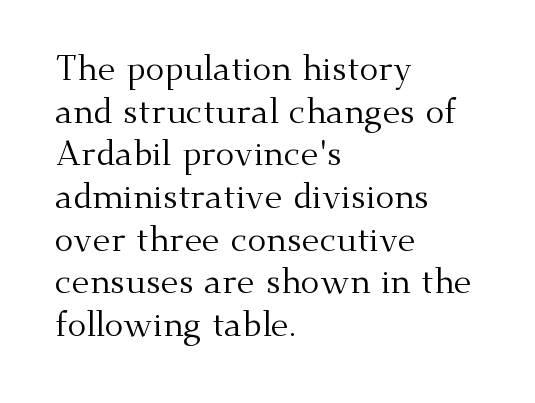
Q: Is the text bold? A: No.
Q: Is the text italic (slanted)? A: No, it is upright.
Q: Is the typeface a serif or a sans-serif typeface? A: Serif.
Q: Is the text underlined? A: No.
Q: How is the paragraph aligned? A: Left-aligned.
Q: Is the spacing between letters normal or unusually wide? A: Normal.
Q: Width (condensed, normal, or wide)? A: Normal.
Q: Stroke contrast? A: Medium.
Q: x-height? A: Small.
Q: Monospaced? A: No.
